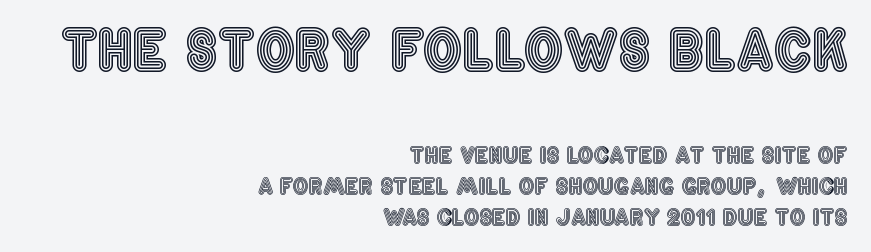
{"italic": "no", "width": "condensed", "x_height": "large", "monospaced": "no", "underline": "no", "align": "right", "line_spacing": "normal", "line_spacing_ratio": 1.4, "letter_spacing": "normal", "letter_spacing_em": 0.0, "larger_block": "first", "size_ratio": 2.5, "glyph_px": 55}
